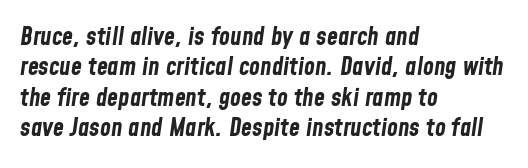
Q: Is the text bold? A: Yes.
Q: Is the text italic (slanted)? A: Yes, it leans right by about 8 degrees.
Q: Is the text underlined? A: No.
Q: How is the paragraph aligned? A: Left-aligned.
Q: Is the spacing between letters normal or unusually wide? A: Normal.
